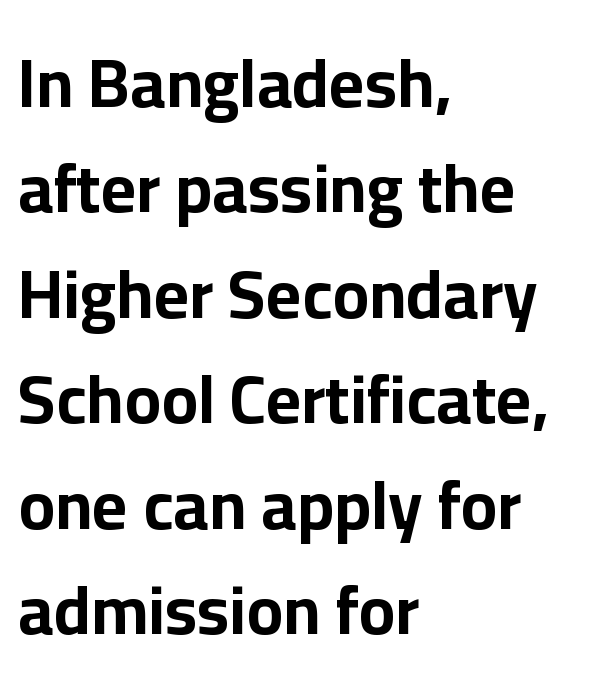
{"serif": "no", "italic": "no", "bold": "yes", "weight": "bold", "width": "normal", "stroke_contrast": "low", "x_height": "medium", "monospaced": "no", "underline": "no", "align": "left", "line_spacing": "normal", "line_spacing_ratio": 1.55, "letter_spacing": "normal", "letter_spacing_em": 0.0, "glyph_px": 68}
